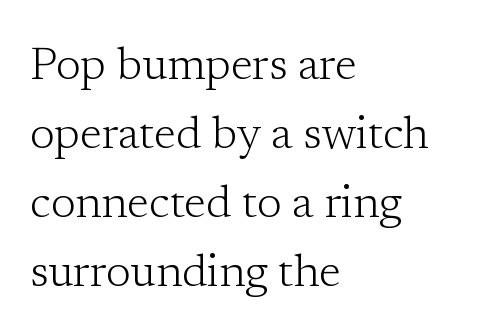
Q: Is the text bold? A: No.
Q: Is the text italic (slanted)? A: No, it is upright.
Q: Is the typeface a serif or a sans-serif typeface? A: Serif.
Q: Is the text underlined? A: No.
Q: How is the paragraph aligned? A: Left-aligned.
Q: Is the spacing between letters normal or unusually wide? A: Normal.
Q: Is the spacing between lines tight, normal or loose? A: Normal.
Q: Width (condensed, normal, or wide)? A: Normal.
Q: Stroke contrast? A: Low.
Q: x-height? A: Medium.
Q: Monospaced? A: No.
